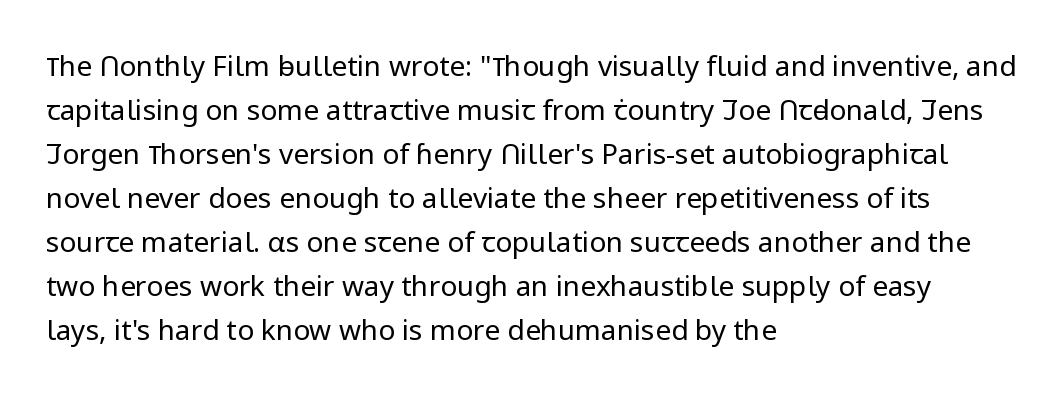
Unlike a traditional serif, this face leaves its strokes unadorned. Leftover space on each line is placed entirely after the last word. Is this a fixed-width face? No — the glyphs have proportional, varying widths. Has an underline been added? It has not. Style check: upright. Each stroke keeps to a modest, everyday thickness or less.
